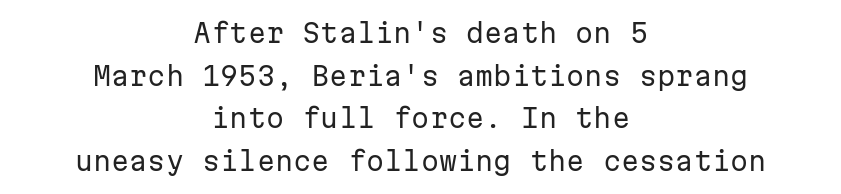
The image shows 26 px text type, upright; set centered, normal line spacing (1.64x), normal letter spacing, not underlined.
